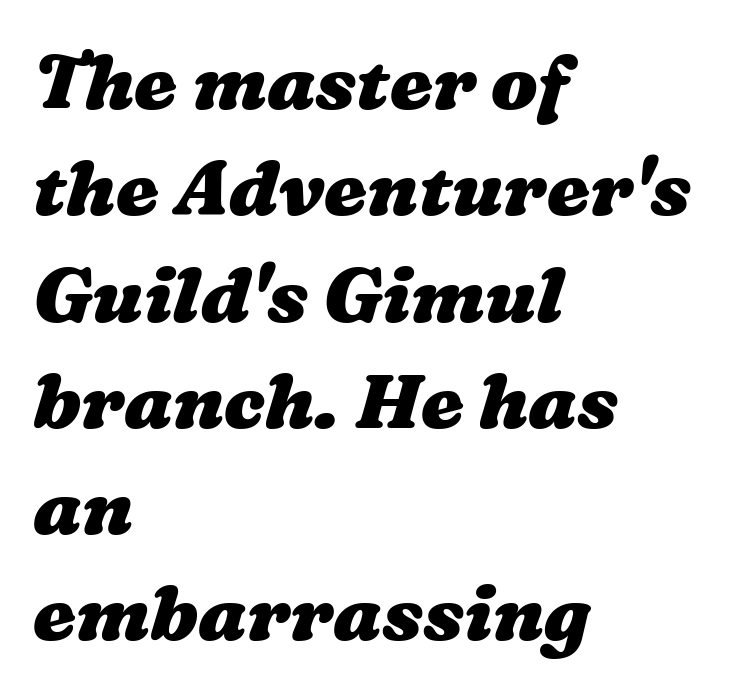
The image shows 77 px heavy, wide type; set left-aligned, normal line spacing (1.38x), normal letter spacing, not underlined; medium stroke contrast and a medium x-height.
